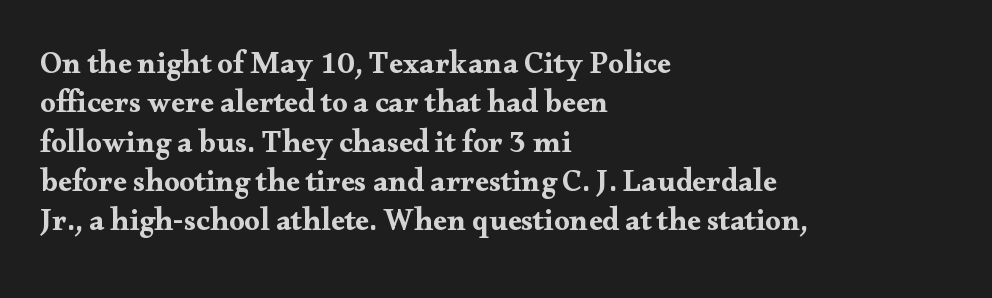
Q: Is the text italic (slanted)? A: No, it is upright.
Q: Is the typeface a serif or a sans-serif typeface? A: Serif.
Q: Is the text underlined? A: No.
Q: How is the paragraph aligned? A: Left-aligned.
Q: Is the spacing between letters normal or unusually wide? A: Normal.
Q: Is the spacing between lines tight, normal or loose? A: Normal.
Q: Width (condensed, normal, or wide)? A: Wide.
Q: Stroke contrast? A: Medium.
Q: x-height? A: Small.
Q: Monospaced? A: No.
